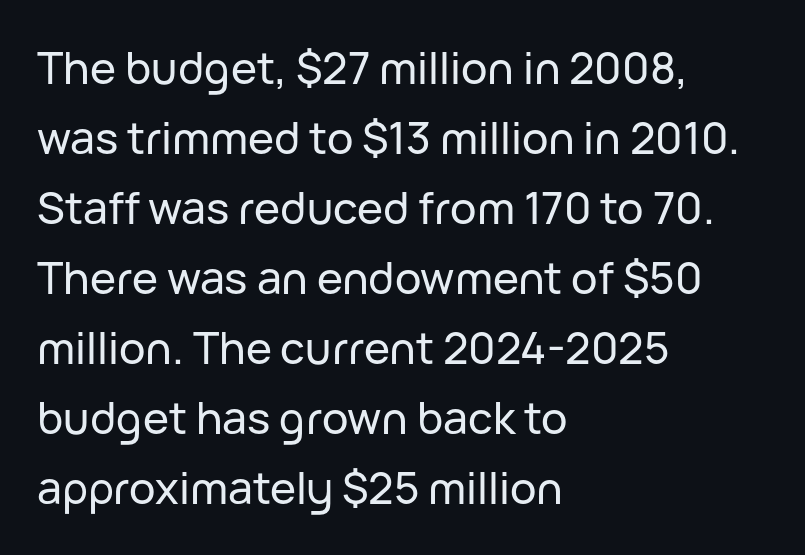
Glance below the letters and you will spot only blank space. A typesetter would call this proportional, since set widths differ per character. Interline gaps are of average width in this sample. Layout note: lines flush left.
